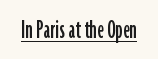
Beneath each row of characters lies a ruled line. Honestly, the letter spacing is just normal — you wouldn't notice it. Letterform terminals end flat and unadorned throughout the passage. The type sits square on the baseline with zero lean. The passage shown is typed in a proportional face where columns would drift.
